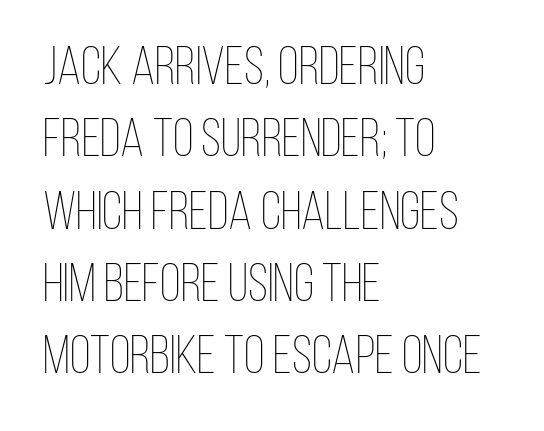
Q: Is the text bold? A: No.
Q: Is the text italic (slanted)? A: No, it is upright.
Q: Is the text underlined? A: No.
Q: How is the paragraph aligned? A: Left-aligned.
Q: Is the spacing between letters normal or unusually wide? A: Normal.
Q: Is the spacing between lines tight, normal or loose? A: Normal.
Q: Width (condensed, normal, or wide)? A: Condensed.
Q: Stroke contrast? A: Low.
Q: x-height? A: Large.
Q: Monospaced? A: No.
